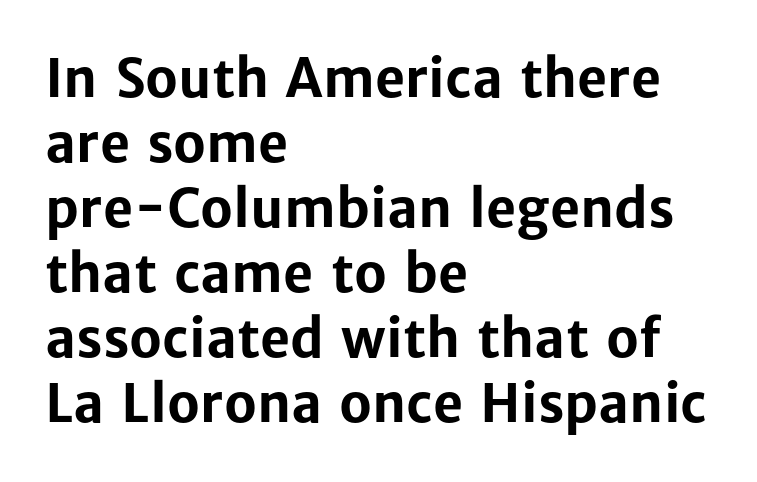
{"serif": "no", "italic": "no", "bold": "yes", "weight": "bold", "width": "normal", "stroke_contrast": "low", "x_height": "medium", "monospaced": "no", "underline": "no", "align": "left", "line_spacing": "normal", "line_spacing_ratio": 1.25, "letter_spacing": "normal", "letter_spacing_em": 0.0, "glyph_px": 52}
